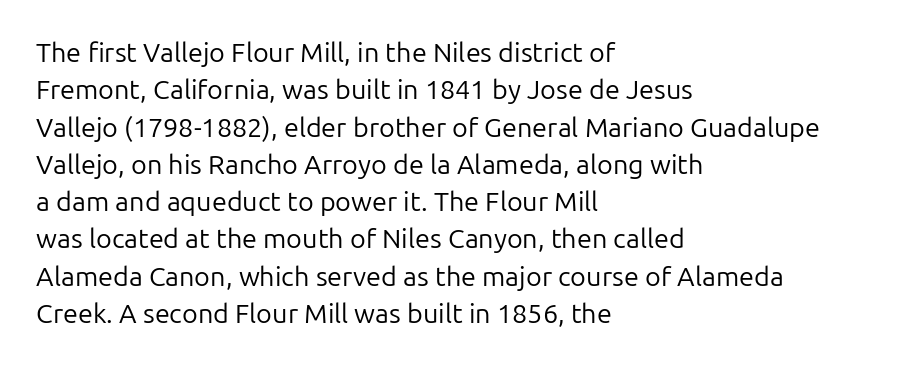
{"italic": "no", "bold": "no", "underline": "no", "align": "left", "line_spacing": "normal", "line_spacing_ratio": 1.38, "letter_spacing": "normal", "letter_spacing_em": 0.0, "glyph_px": 27}
